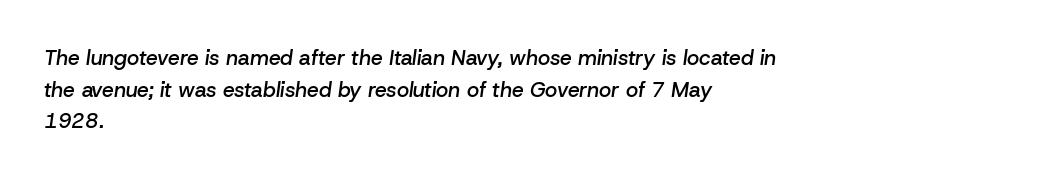
Q: Is the text bold? A: Semi-bold.
Q: Is the text italic (slanted)? A: Yes, it leans right by about 8 degrees.
Q: Is the text underlined? A: No.
Q: How is the paragraph aligned? A: Left-aligned.
Q: Is the spacing between letters normal or unusually wide? A: Normal.
Q: Is the spacing between lines tight, normal or loose? A: Normal.
